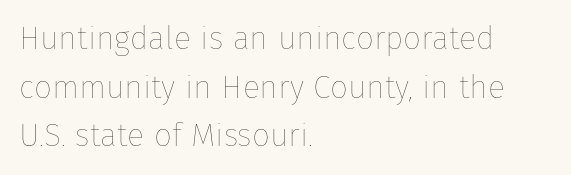
Q: Is the text bold? A: No.
Q: Is the text italic (slanted)? A: No, it is upright.
Q: Is the text underlined? A: No.
Q: How is the paragraph aligned? A: Left-aligned.
Q: Is the spacing between letters normal or unusually wide? A: Normal.
Q: Is the spacing between lines tight, normal or loose? A: Normal.
Q: Width (condensed, normal, or wide)? A: Normal.
Q: Stroke contrast? A: Low.
Q: x-height? A: Medium.
Q: Monospaced? A: No.
